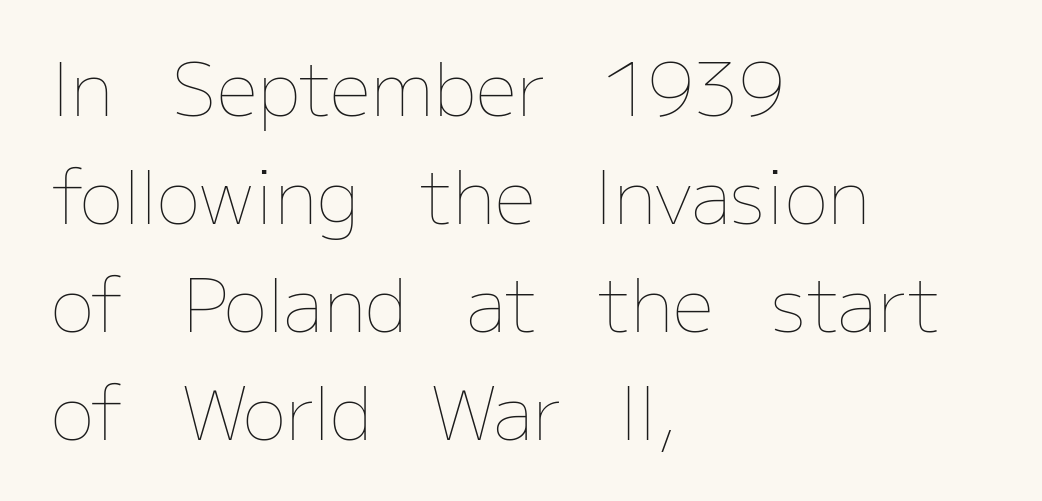
The image shows 73 px thin type, upright; set left-aligned, normal line spacing (1.48x), normal letter spacing, not underlined; low stroke contrast and a medium x-height.
